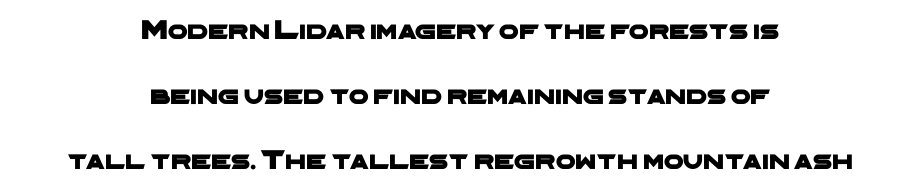
Interline gaps are noticeably wide in this sample. The string is rendered with underlining switched off. A typesetter would call this zero additional tracking. Every row of glyphs is offset so its center matches the block's center. Proportional: the letters do not fall into vertical columns.
